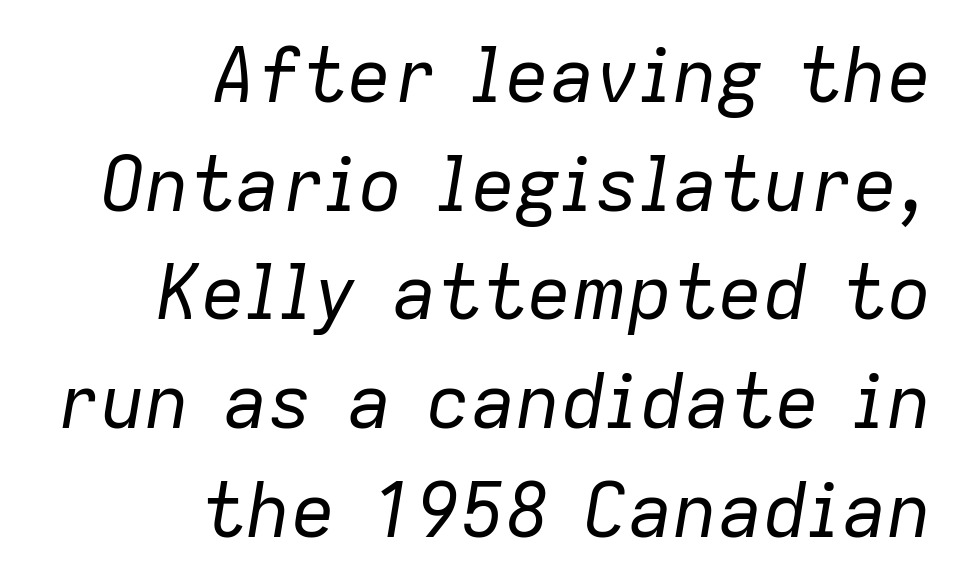
The image shows 75 px regular-weight type, italic (leaning right); set right-aligned, normal line spacing (1.45x), normal letter spacing, not underlined; low stroke contrast and a medium x-height.
